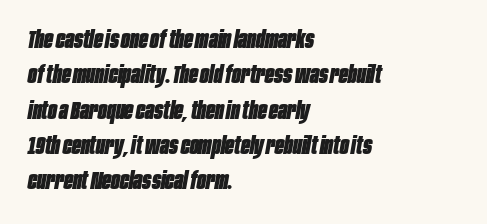
Quick note: italic. Nobody touched the tracking dial on this one. Is the type bold? Yes — the strokes are clearly thick and heavy. Vertical spacing — default.
